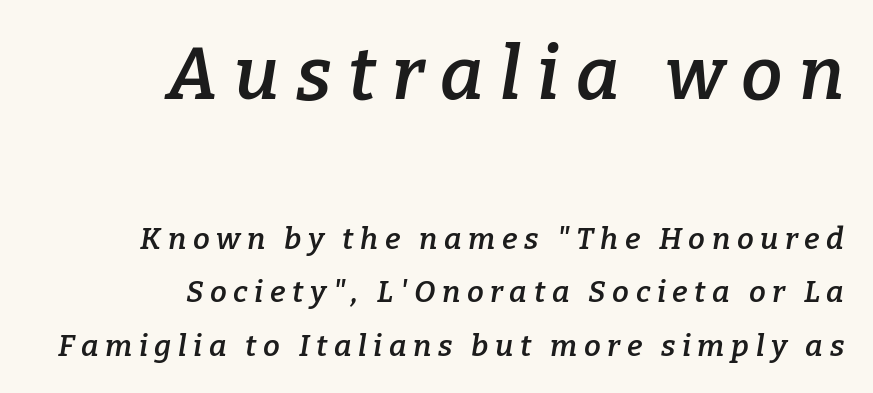
The face used here is a semibold: visibly heavier than regular, lighter than bold. One-word summary of the alignment: right. Words float on clear page, feet unadorned. A student would notice the top passage is typeset larger than what follows.
